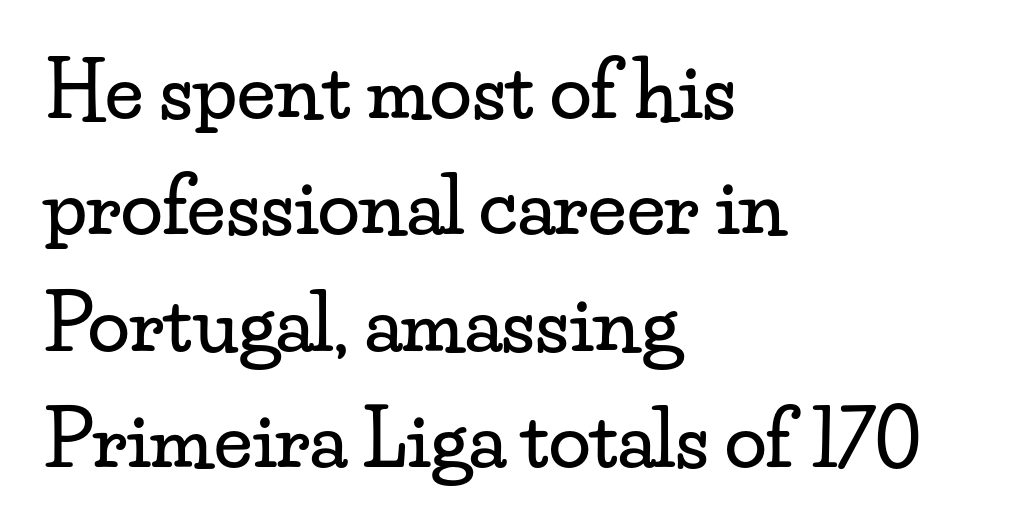
Posture: straight, roman, zero tilt. Default kerning and tracking; the words read as compact shapes. The paragraph has a hard left edge and a soft right edge. The letters advance in unequal steps, a hallmark of proportional type. This is serif lettering, the kind often seen in printed books. Any mark beneath the type? The region is blank.
